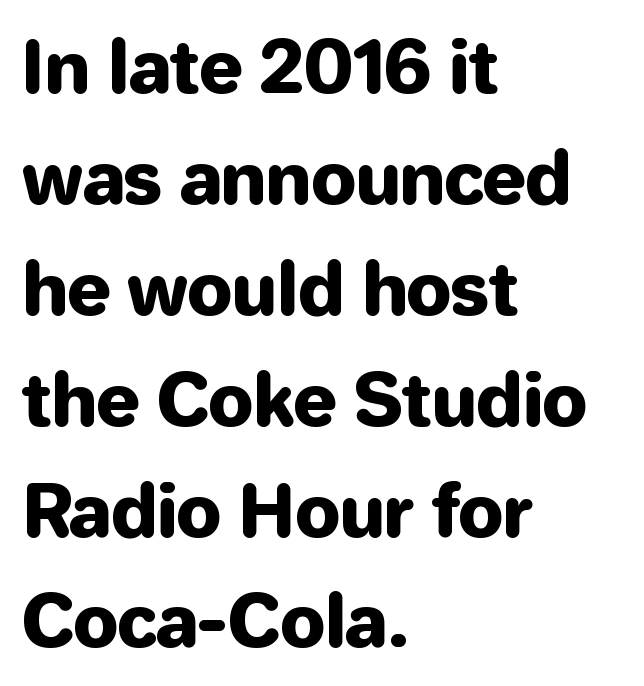
{"serif": "no", "italic": "no", "width": "normal", "stroke_contrast": "low", "x_height": "medium", "monospaced": "no", "underline": "no", "align": "left", "line_spacing": "normal", "line_spacing_ratio": 1.54, "letter_spacing": "normal", "letter_spacing_em": 0.0, "glyph_px": 72}
